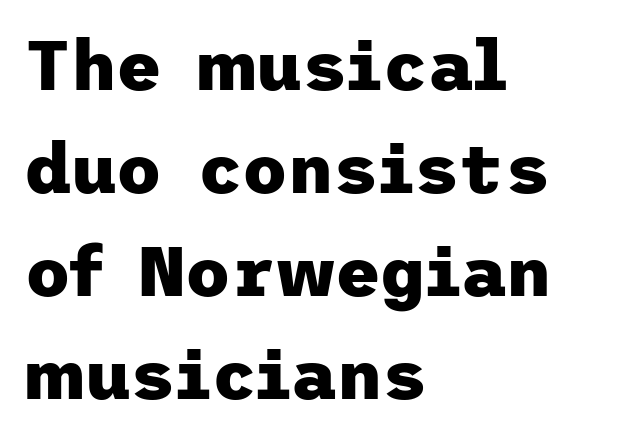
{"serif": "no", "italic": "no", "bold": "yes", "weight": "heavy", "width": "normal", "stroke_contrast": "low", "x_height": "medium", "underline": "no", "align": "left", "line_spacing": "normal", "line_spacing_ratio": 1.47, "letter_spacing": "normal", "letter_spacing_em": 0.0, "glyph_px": 70}
